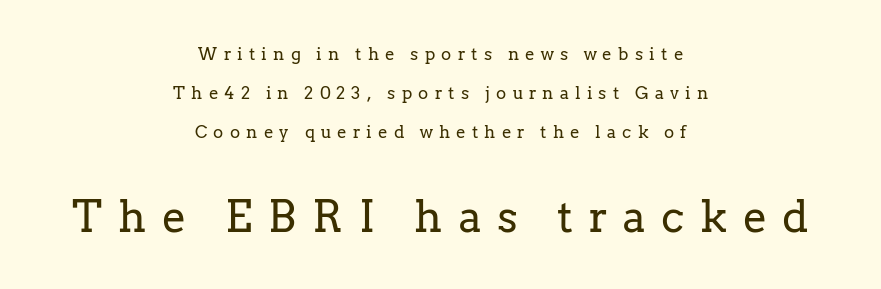
The image shows 43 px regular-weight serif type, upright; set centered, loose line spacing (2.3x), unusually wide letter spacing (+0.37 em), not underlined; the second (bottom) block is 2.53x larger; low stroke contrast and a medium x-height.
